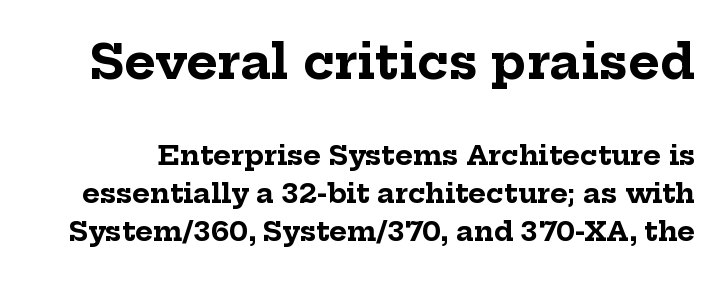
The image shows 48 px bold serif type, upright; set normal line spacing (1.42x), normal letter spacing, not underlined; the first (top) block is 1.78x larger; low stroke contrast and a medium x-height.
